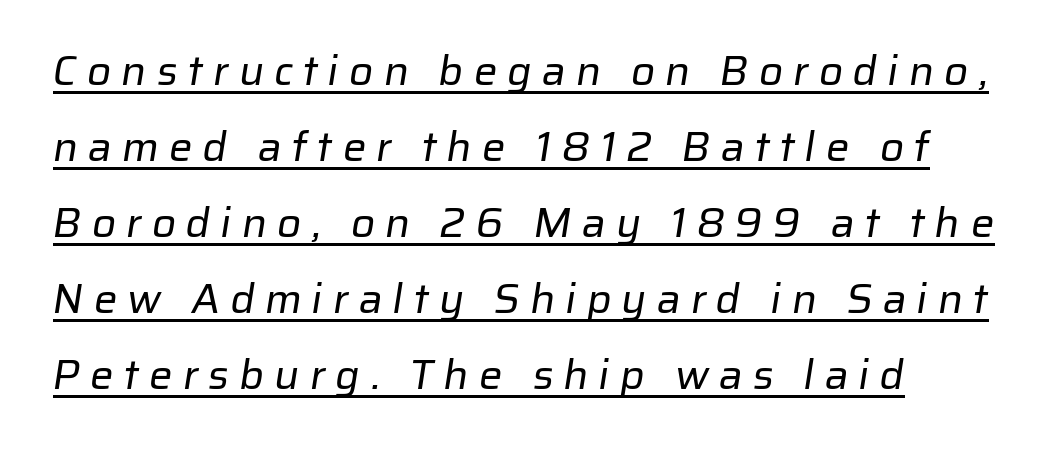
The image shows 42 px regular-weight sans-serif type; set line spacing 1.81x, unusually wide letter spacing (+0.24 em), underlined; low stroke contrast and a medium x-height.
